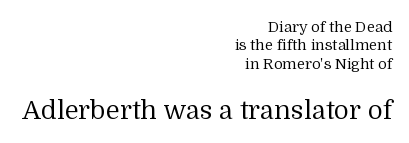
The image shows 26 px text type, upright; set right-aligned, line spacing 1.23x, normal letter spacing, not underlined; the second (bottom) block is 1.73x larger.
